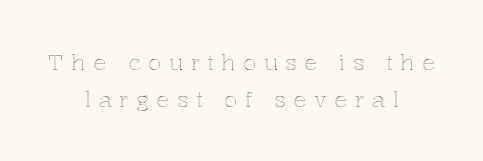
Ascenders rise straight up at ninety degrees. Spacing between characters has been opened up far beyond the box default. Check under the words: just untouched page. Alignment: centered. Normally led — the rows are evenly, conventionally spaced.
